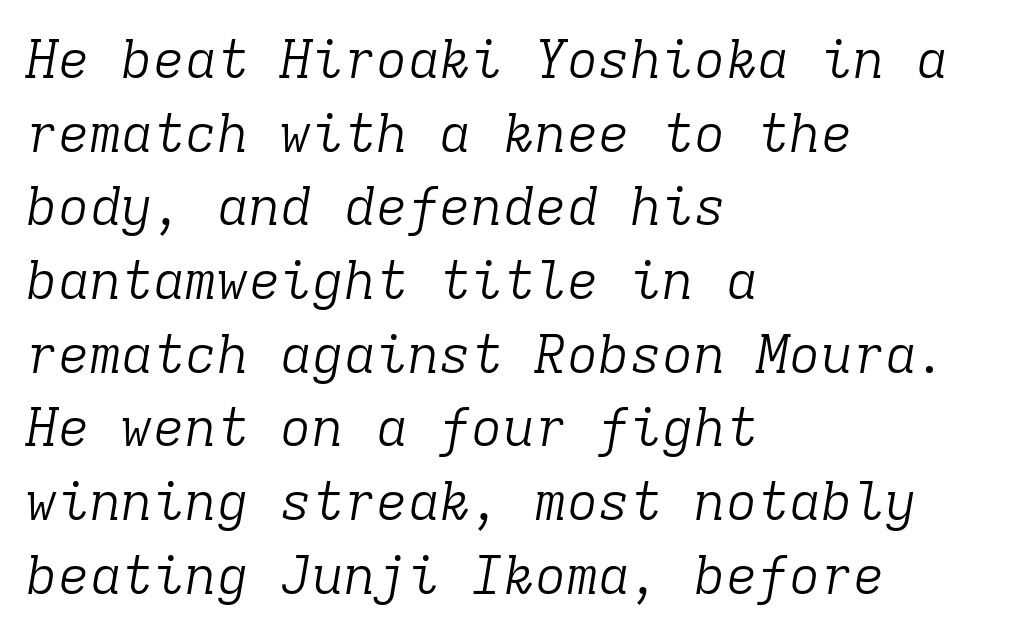
Q: Is the text bold? A: No.
Q: Is the text italic (slanted)? A: Yes, it leans right by about 9 degrees.
Q: Is the typeface a serif or a sans-serif typeface? A: Serif.
Q: Is the text underlined? A: No.
Q: How is the paragraph aligned? A: Left-aligned.
Q: Is the spacing between letters normal or unusually wide? A: Normal.
Q: Is the spacing between lines tight, normal or loose? A: Normal.
Q: Width (condensed, normal, or wide)? A: Normal.
Q: Stroke contrast? A: Low.
Q: x-height? A: Medium.
Q: Monospaced? A: Yes.
